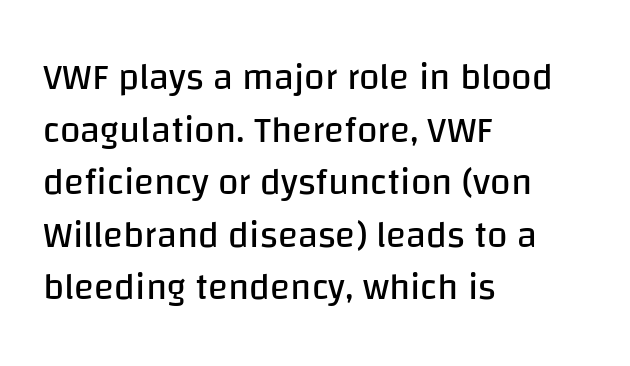
{"serif": "no", "italic": "no", "bold": "no", "weight": "regular", "width": "normal", "stroke_contrast": "low", "x_height": "large", "monospaced": "no", "underline": "no", "align": "left", "line_spacing": "normal", "line_spacing_ratio": 1.42, "letter_spacing": "normal", "letter_spacing_em": 0.0, "glyph_px": 37}
